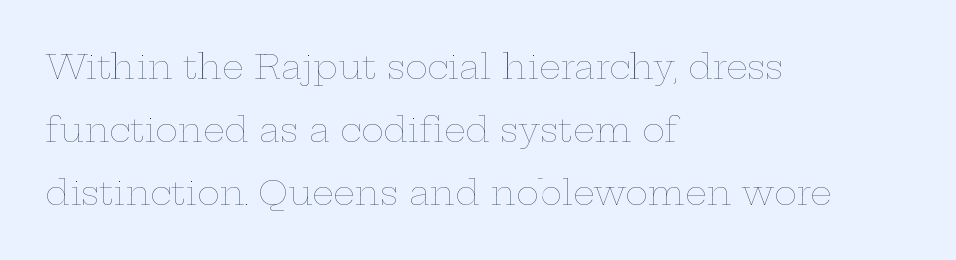
{"italic": "no", "bold": "no", "weight": "thin", "width": "wide", "stroke_contrast": "low", "x_height": "medium", "monospaced": "no", "underline": "no", "align": "left", "line_spacing_ratio": 1.86, "letter_spacing": "normal", "letter_spacing_em": 0.0, "glyph_px": 34}
